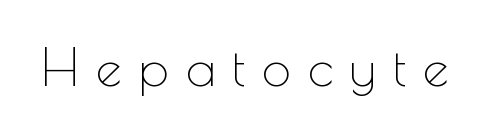
Check where the strokes stop: nothing finishes them off — pure sans. Underline: absent. Weight: regular or lighter. Here the designer chose a conventional face with non-uniform glyph widths.
